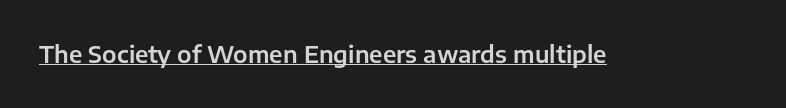
{"italic": "no", "underline": "yes", "letter_spacing": "normal", "letter_spacing_em": 0.0, "glyph_px": 23}
